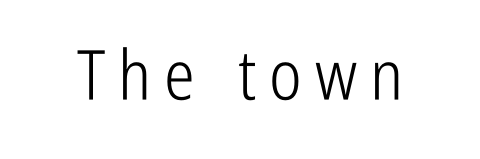
The image shows 69 px light, condensed sans-serif type, upright; set not underlined; low stroke contrast and a medium x-height.
